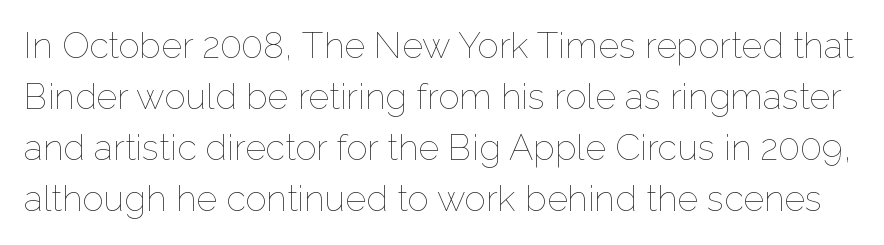
{"italic": "no", "bold": "no", "weight": "thin", "width": "normal", "stroke_contrast": "low", "x_height": "medium", "monospaced": "no", "underline": "no", "line_spacing": "normal", "line_spacing_ratio": 1.42, "letter_spacing": "normal", "letter_spacing_em": 0.0, "glyph_px": 36}
